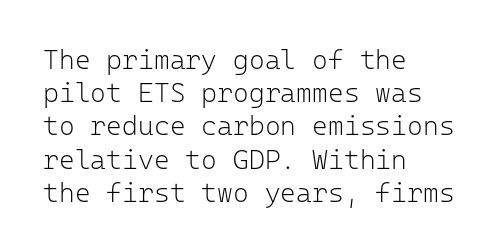
{"italic": "no", "bold": "no", "underline": "no", "align": "left", "line_spacing_ratio": 1.23, "letter_spacing": "normal", "letter_spacing_em": 0.0, "glyph_px": 27}
